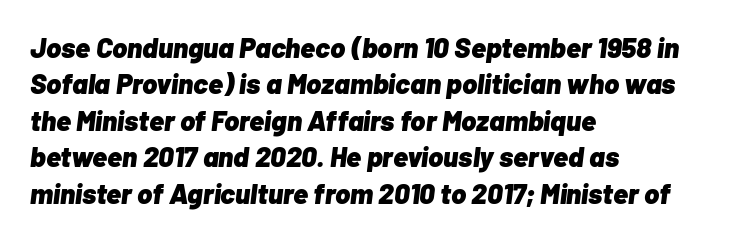
{"italic": "yes", "lean": "right", "slant_degrees": 7, "bold": "yes", "weight": "heavy", "width": "normal", "stroke_contrast": "low", "x_height": "medium", "monospaced": "no", "underline": "no", "align": "left", "line_spacing": "normal", "line_spacing_ratio": 1.3, "letter_spacing": "normal", "letter_spacing_em": 0.0, "glyph_px": 28}
